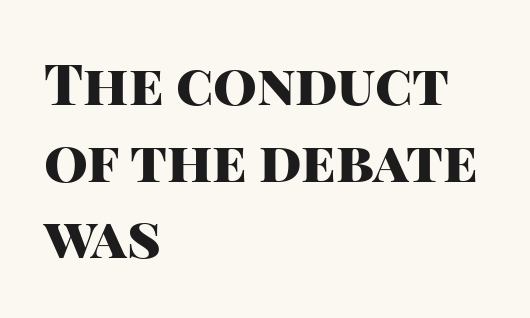
The letters advance in unequal steps, a hallmark of proportional type. Line spacing here is normal. The type is set solid horizontally, with unmodified tracking. Vertical strokes here are truly vertical.
